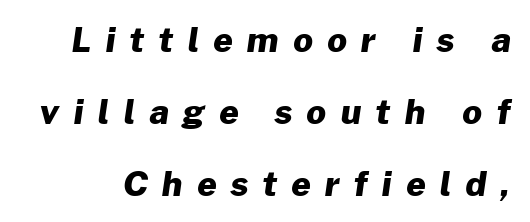
The image shows 34 px heavy sans-serif type; set loose line spacing (2.12x), unusually wide letter spacing (+0.42 em), not underlined; low stroke contrast and a medium x-height.
